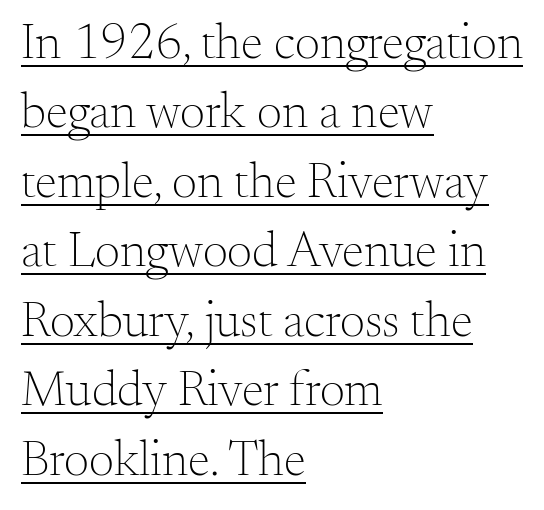
The characters display serif detailing at their extremities. Ink coverage per letter is moderate at most. This sample has the flowing, uneven cadence of proportional lettering. Looks like someone drew a line under every word here. There is no visible air inserted between adjacent glyphs.
